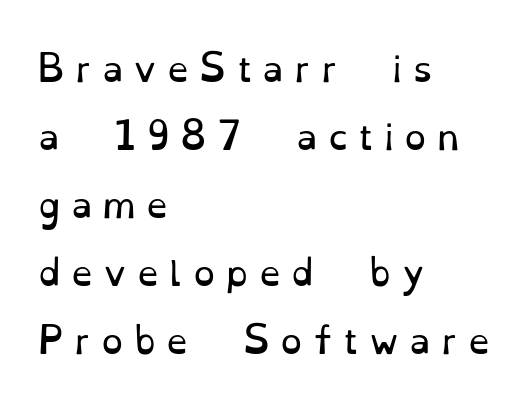
Q: Is the text bold? A: No.
Q: Is the text italic (slanted)? A: No, it is upright.
Q: Is the typeface a serif or a sans-serif typeface? A: Sans-serif.
Q: Is the text underlined? A: No.
Q: How is the paragraph aligned? A: Left-aligned.
Q: Is the spacing between letters normal or unusually wide? A: Unusually wide.
Q: Is the spacing between lines tight, normal or loose? A: Loose.
Q: Width (condensed, normal, or wide)? A: Normal.
Q: Stroke contrast? A: Low.
Q: x-height? A: Small.
Q: Monospaced? A: No.
